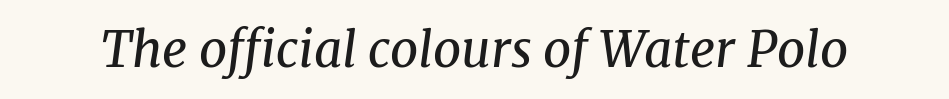
{"serif": "yes", "italic": "yes", "lean": "right", "slant_degrees": 8, "bold": "no", "weight": "regular", "width": "normal", "stroke_contrast": "medium", "x_height": "medium", "monospaced": "no", "underline": "no", "letter_spacing": "normal", "letter_spacing_em": 0.0, "glyph_px": 49}
